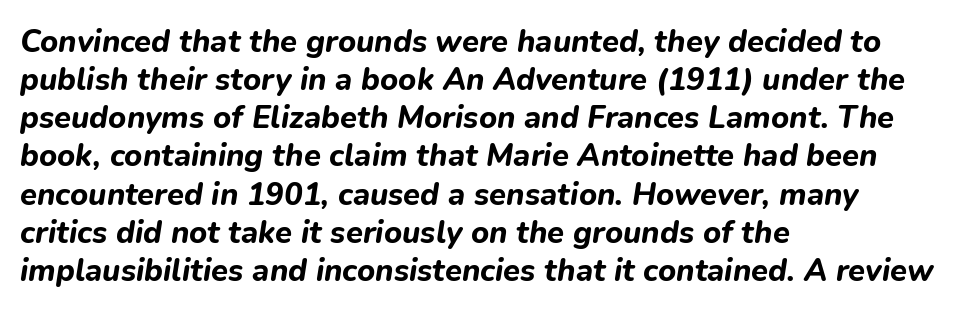
Q: Is the text bold? A: Yes.
Q: Is the text italic (slanted)? A: Yes, it leans right by about 9 degrees.
Q: Is the text underlined? A: No.
Q: How is the paragraph aligned? A: Left-aligned.
Q: Is the spacing between letters normal or unusually wide? A: Normal.
Q: Width (condensed, normal, or wide)? A: Normal.
Q: Stroke contrast? A: Low.
Q: x-height? A: Medium.
Q: Monospaced? A: No.
